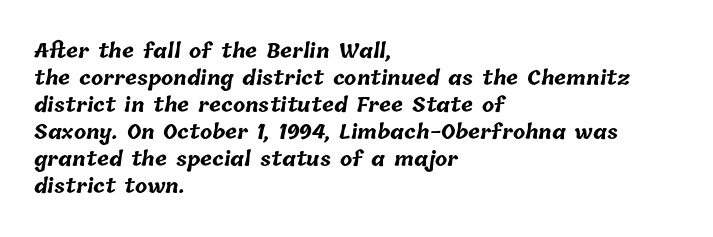
{"bold": "yes", "underline": "no", "align": "left", "line_spacing": "normal", "line_spacing_ratio": 1.35, "letter_spacing": "normal", "letter_spacing_em": 0.0, "glyph_px": 20}
